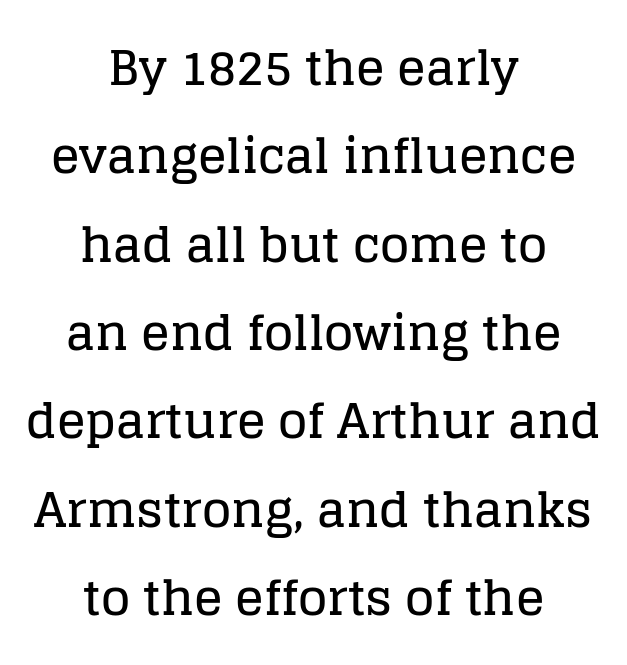
Q: Is the text italic (slanted)? A: No, it is upright.
Q: Is the typeface a serif or a sans-serif typeface? A: Serif.
Q: Is the text underlined? A: No.
Q: How is the paragraph aligned? A: Centered.
Q: Is the spacing between letters normal or unusually wide? A: Normal.
Q: Width (condensed, normal, or wide)? A: Normal.
Q: Stroke contrast? A: Low.
Q: x-height? A: Large.
Q: Monospaced? A: No.
